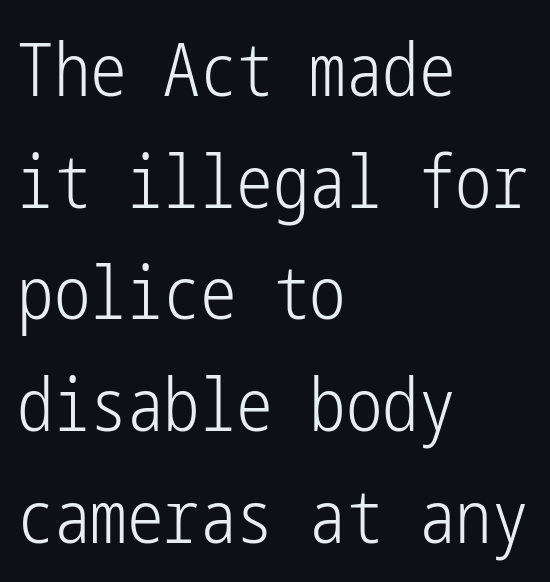
{"serif": "no", "italic": "no", "bold": "no", "weight": "light", "width": "condensed", "stroke_contrast": "low", "x_height": "medium", "underline": "no", "align": "left", "line_spacing": "normal", "line_spacing_ratio": 1.53, "letter_spacing": "normal", "letter_spacing_em": 0.0, "glyph_px": 73}
